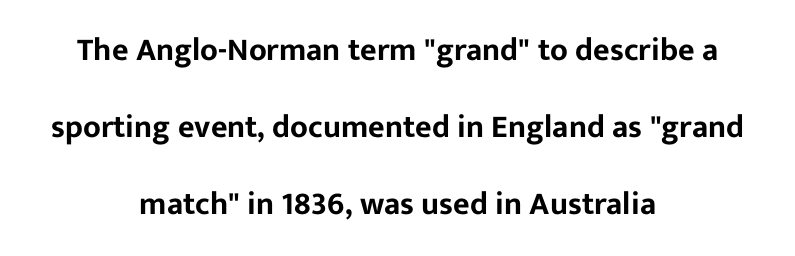
Q: Is the text italic (slanted)? A: No, it is upright.
Q: Is the typeface a serif or a sans-serif typeface? A: Sans-serif.
Q: Is the text underlined? A: No.
Q: How is the paragraph aligned? A: Centered.
Q: Is the spacing between letters normal or unusually wide? A: Normal.
Q: Is the spacing between lines tight, normal or loose? A: Loose.
Q: Width (condensed, normal, or wide)? A: Normal.
Q: Stroke contrast? A: Low.
Q: x-height? A: Medium.
Q: Monospaced? A: No.
